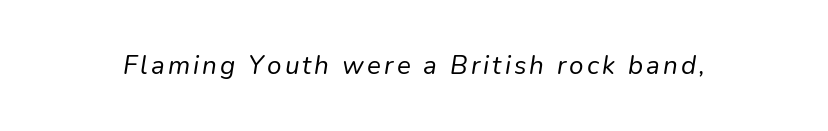
{"italic": "yes", "lean": "right", "slant_degrees": 9, "bold": "no", "underline": "no", "glyph_px": 26}
